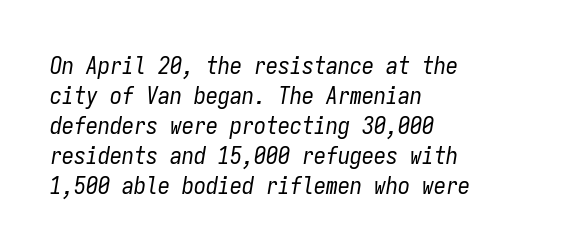
The image shows 24 px text type, italic (leaning right); set left-aligned, normal line spacing (1.25x), normal letter spacing, not underlined.
